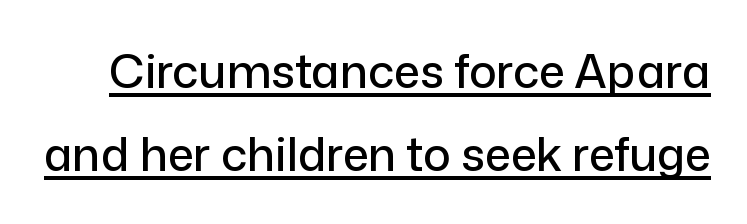
Q: Is the text italic (slanted)? A: No, it is upright.
Q: Is the typeface a serif or a sans-serif typeface? A: Sans-serif.
Q: Is the text underlined? A: Yes.
Q: Is the spacing between letters normal or unusually wide? A: Normal.
Q: Width (condensed, normal, or wide)? A: Normal.
Q: Stroke contrast? A: Low.
Q: x-height? A: Medium.
Q: Monospaced? A: No.
